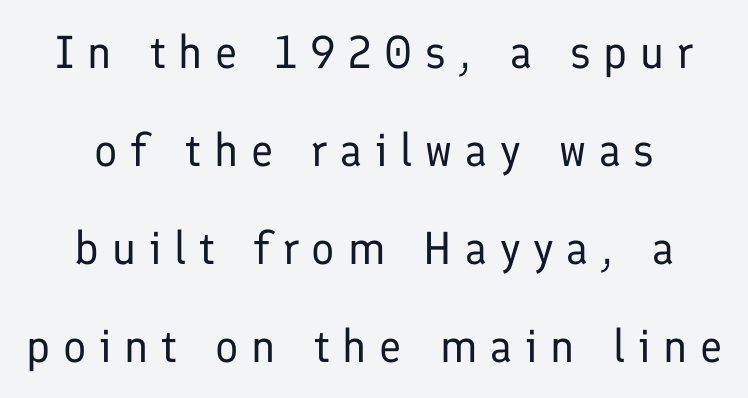
{"serif": "no", "italic": "no", "bold": "no", "weight": "regular", "width": "normal", "stroke_contrast": "low", "x_height": "medium", "monospaced": "no", "underline": "no", "line_spacing": "loose", "line_spacing_ratio": 2.13, "letter_spacing": "wide", "letter_spacing_em": 0.28, "glyph_px": 46}
